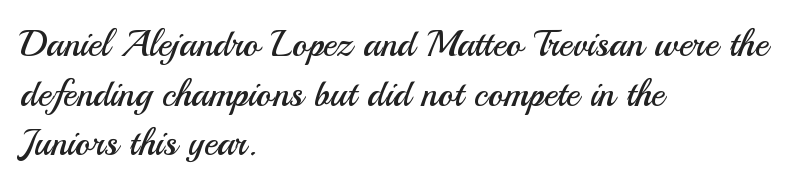
Q: Is the text bold? A: No.
Q: Is the text italic (slanted)? A: Yes.
Q: Is the typeface a serif or a sans-serif typeface? A: Sans-serif.
Q: Is the text underlined? A: No.
Q: How is the paragraph aligned? A: Left-aligned.
Q: Is the spacing between letters normal or unusually wide? A: Normal.
Q: Is the spacing between lines tight, normal or loose? A: Normal.
Q: Width (condensed, normal, or wide)? A: Normal.
Q: Stroke contrast? A: Medium.
Q: x-height? A: Small.
Q: Monospaced? A: No.
